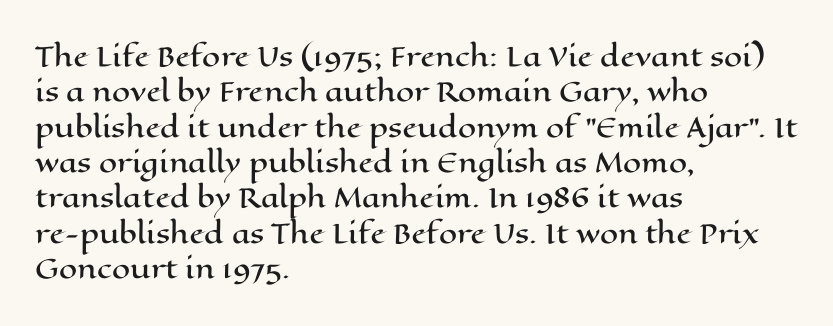
The passage shown stacks its lines at a standard gap. These lines stack with their left ends in a neat column. A roman cut, with each character standing at attention. Caption: standard tracking, unaltered. Words float on clear page, feet unadorned.
